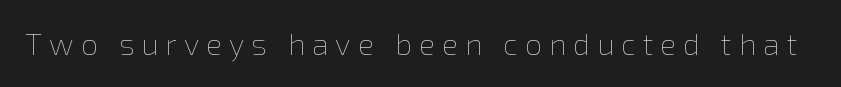
Q: Is the text bold? A: No.
Q: Is the text italic (slanted)? A: No, it is upright.
Q: Is the text underlined? A: No.
Q: Is the spacing between letters normal or unusually wide? A: Unusually wide.
Q: Width (condensed, normal, or wide)? A: Normal.
Q: Stroke contrast? A: Low.
Q: x-height? A: Medium.
Q: Monospaced? A: No.
